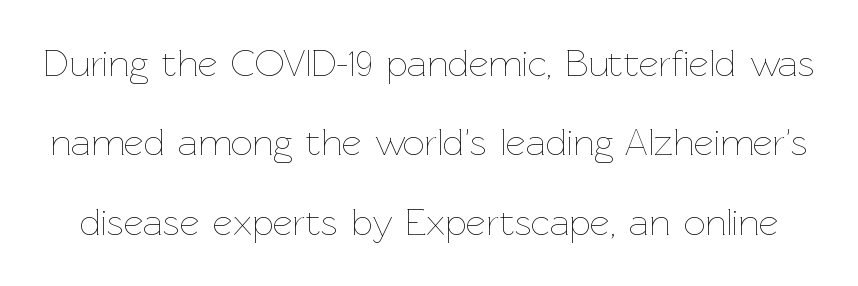
The image shows 38 px thin type, upright; set loose line spacing (2.09x), normal letter spacing, not underlined; low stroke contrast and a medium x-height.
